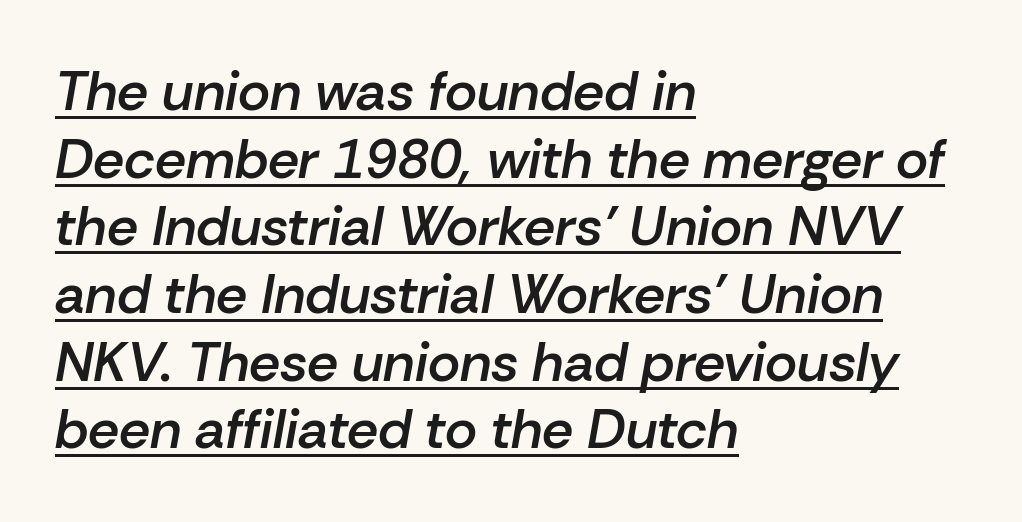
The image shows 55 px semibold type, italic (leaning right); set left-aligned, line spacing 1.23x, normal letter spacing, underlined; low stroke contrast and a medium x-height.
